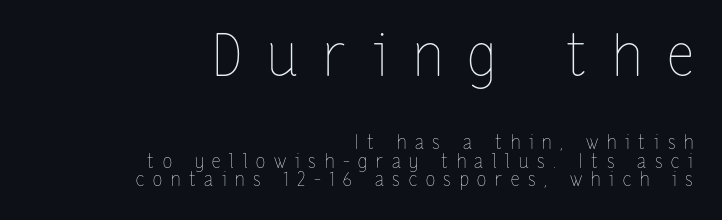
Q: Is the text bold? A: No.
Q: Is the text italic (slanted)? A: No, it is upright.
Q: Is the text underlined? A: No.
Q: How is the paragraph aligned? A: Right-aligned.
Q: Is the spacing between letters normal or unusually wide? A: Unusually wide.
Q: Is the spacing between lines tight, normal or loose? A: Tight.
Q: Which block of text is set in a larger size, the first (top) or the second (bottom)? A: The first (top) one.
Q: Width (condensed, normal, or wide)? A: Condensed.
Q: Stroke contrast? A: Low.
Q: x-height? A: Medium.
Q: Monospaced? A: No.
